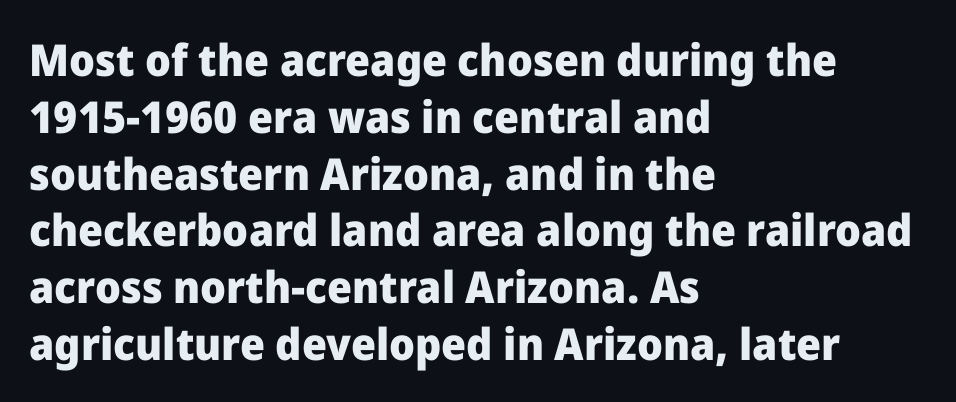
Q: Is the text bold? A: Yes.
Q: Is the text italic (slanted)? A: No, it is upright.
Q: Is the typeface a serif or a sans-serif typeface? A: Sans-serif.
Q: Is the text underlined? A: No.
Q: How is the paragraph aligned? A: Left-aligned.
Q: Is the spacing between letters normal or unusually wide? A: Normal.
Q: Is the spacing between lines tight, normal or loose? A: Normal.
Q: Width (condensed, normal, or wide)? A: Normal.
Q: Stroke contrast? A: Low.
Q: x-height? A: Medium.
Q: Monospaced? A: No.
